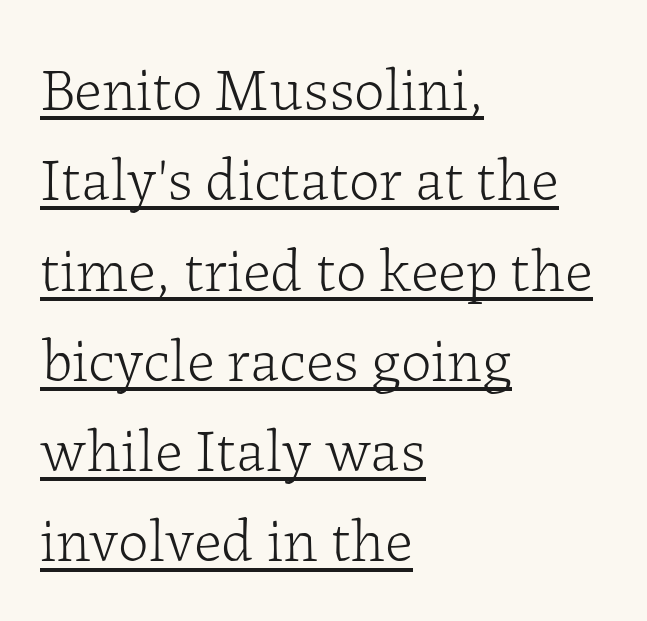
The image shows 61 px light serif type, upright; set left-aligned, normal line spacing (1.48x), normal letter spacing, underlined; low stroke contrast and a medium x-height.
